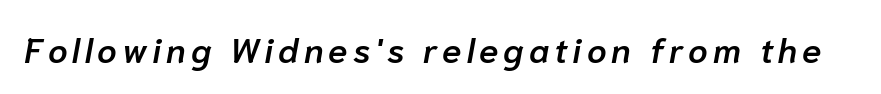
Glance below the letters and you will spot only blank space. An italicized treatment has been applied to the whole sample. Notice the strokes are somewhat thickened but not fully heavy: this is a semibold. These lines are rendered in a variable-pitch font.
